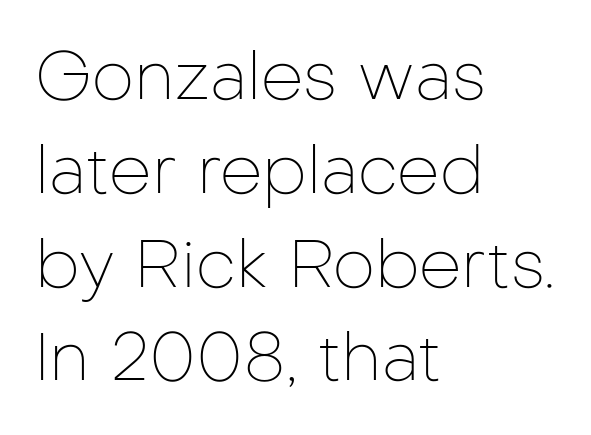
{"serif": "no", "italic": "no", "bold": "no", "weight": "thin", "width": "normal", "stroke_contrast": "low", "x_height": "medium", "monospaced": "no", "underline": "no", "align": "left", "line_spacing": "normal", "line_spacing_ratio": 1.4, "letter_spacing": "normal", "letter_spacing_em": 0.0, "glyph_px": 67}
